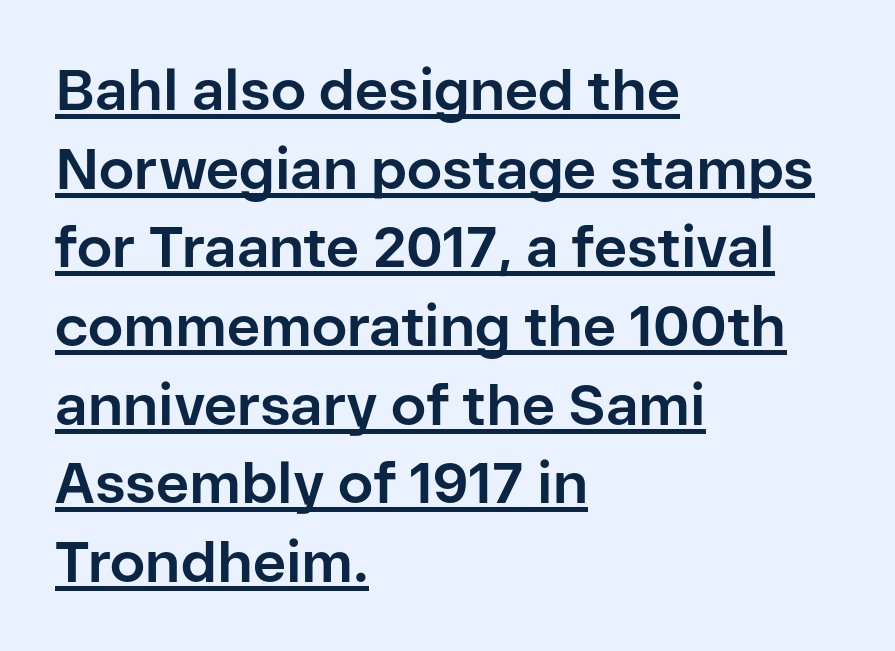
A baseline rule has been typeset under these characters. Regarding leading, the lines here are spaced in the standard way. Letterform terminals end flat and unadorned throughout the passage. Is the letter spacing exaggerated? No — it looks like the ordinary default. Notice how the passage keeps a crisp vertical edge on the left only. The sample has been set heavy, in full bold.
